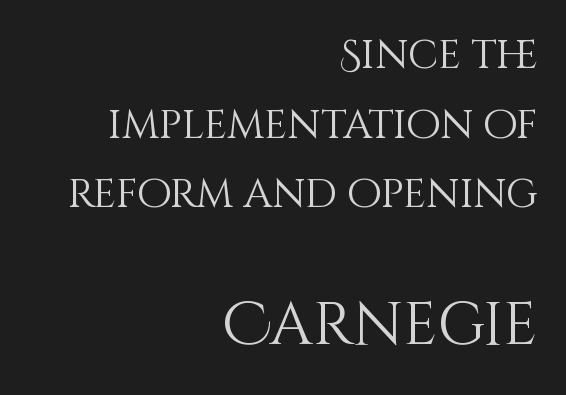
The image shows 60 px light type, upright; set right-aligned, line spacing 1.74x, normal letter spacing, not underlined; the second (bottom) block is 1.5x larger; medium stroke contrast and a large x-height.
